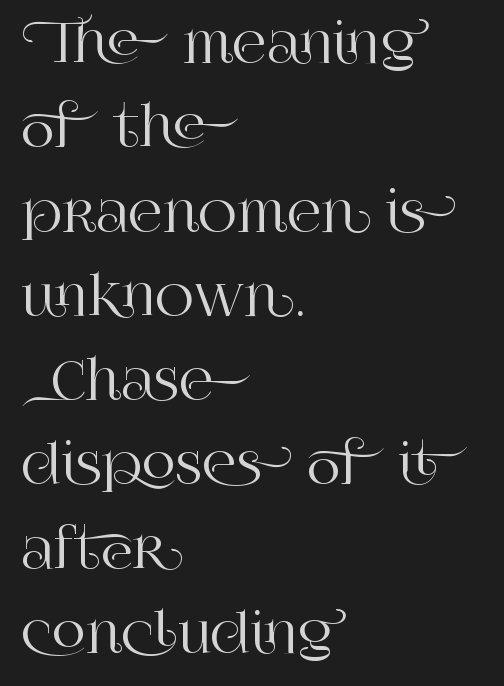
The image shows 53 px serif type, upright; set left-aligned, normal line spacing (1.59x), normal letter spacing, not underlined; high stroke contrast and a large x-height.
